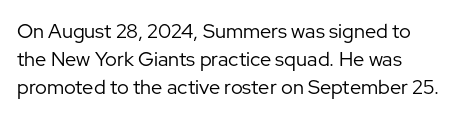
{"italic": "no", "bold": "no", "underline": "no", "align": "left", "line_spacing": "normal", "line_spacing_ratio": 1.41, "letter_spacing": "normal", "letter_spacing_em": 0.0, "glyph_px": 20}
